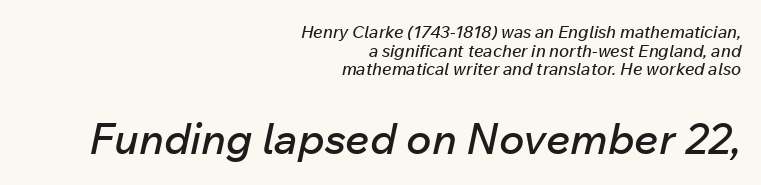
The image shows 43 px text type, italic (leaning right); set right-aligned, tight line spacing (1.09x), normal letter spacing, not underlined; the second (bottom) block is 2.53x larger; low stroke contrast and a medium x-height.
